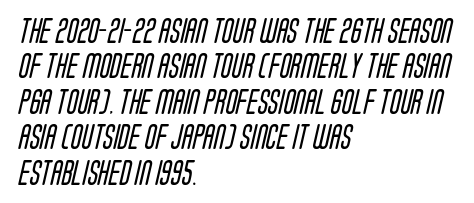
These lines keep a tight, regular rhythm from letter to letter. Whoever set this chose a conventional vertical rhythm. Clear beneath every line of the passage. Ink coverage per letter is moderate at most.
